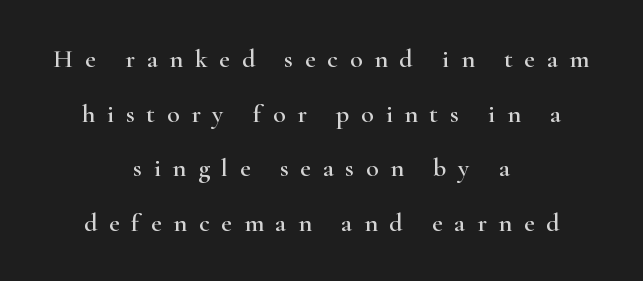
Each line is balanced around a shared central axis. Every character sits straight up, as roman type does. Leading is clearly above the norm, producing a sparse column. Has an underline been added? It has not.
